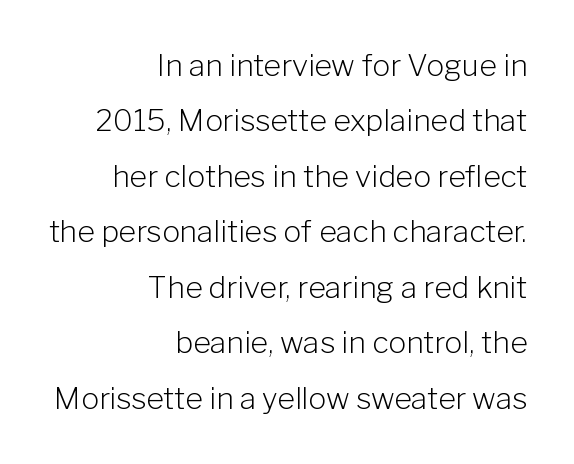
{"serif": "no", "italic": "no", "bold": "no", "weight": "light", "width": "normal", "stroke_contrast": "low", "x_height": "medium", "monospaced": "no", "underline": "no", "align": "right", "line_spacing_ratio": 1.85, "letter_spacing": "normal", "letter_spacing_em": 0.0, "glyph_px": 30}
